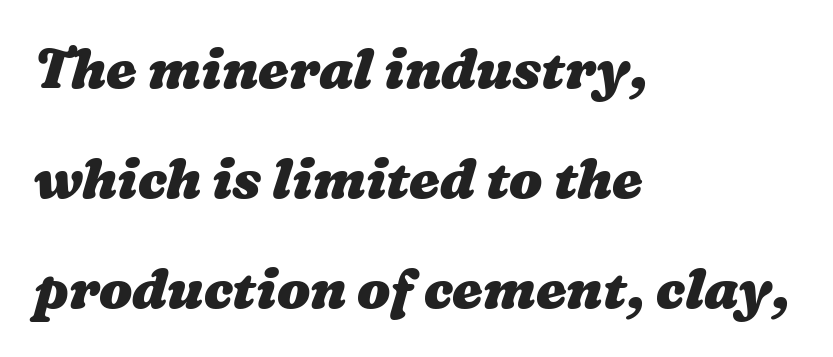
The image shows 55 px heavy, wide type; set left-aligned, loose line spacing (2.0x), normal letter spacing, not underlined; medium stroke contrast and a medium x-height.
